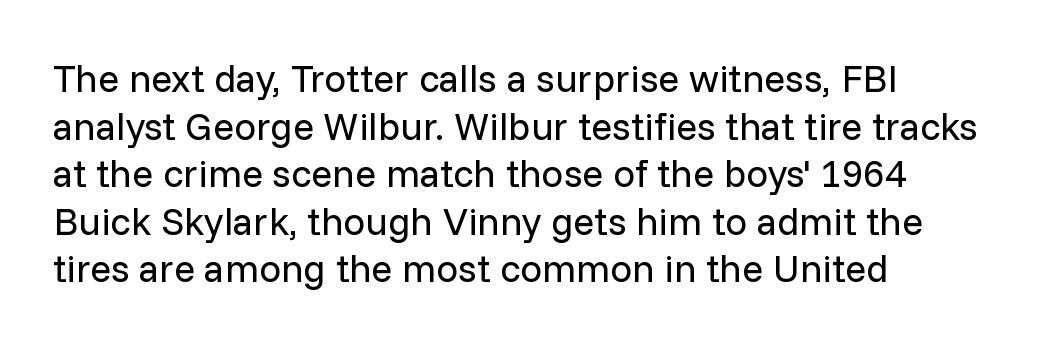
Q: Is the text bold? A: No.
Q: Is the text italic (slanted)? A: No, it is upright.
Q: Is the typeface a serif or a sans-serif typeface? A: Sans-serif.
Q: Is the text underlined? A: No.
Q: How is the paragraph aligned? A: Left-aligned.
Q: Is the spacing between letters normal or unusually wide? A: Normal.
Q: Width (condensed, normal, or wide)? A: Normal.
Q: Stroke contrast? A: Low.
Q: x-height? A: Medium.
Q: Monospaced? A: No.
